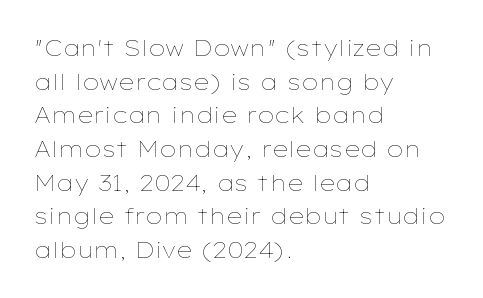
Q: Is the text bold? A: No.
Q: Is the text italic (slanted)? A: No, it is upright.
Q: Is the text underlined? A: No.
Q: How is the paragraph aligned? A: Left-aligned.
Q: Is the spacing between letters normal or unusually wide? A: Normal.
Q: Is the spacing between lines tight, normal or loose? A: Normal.
